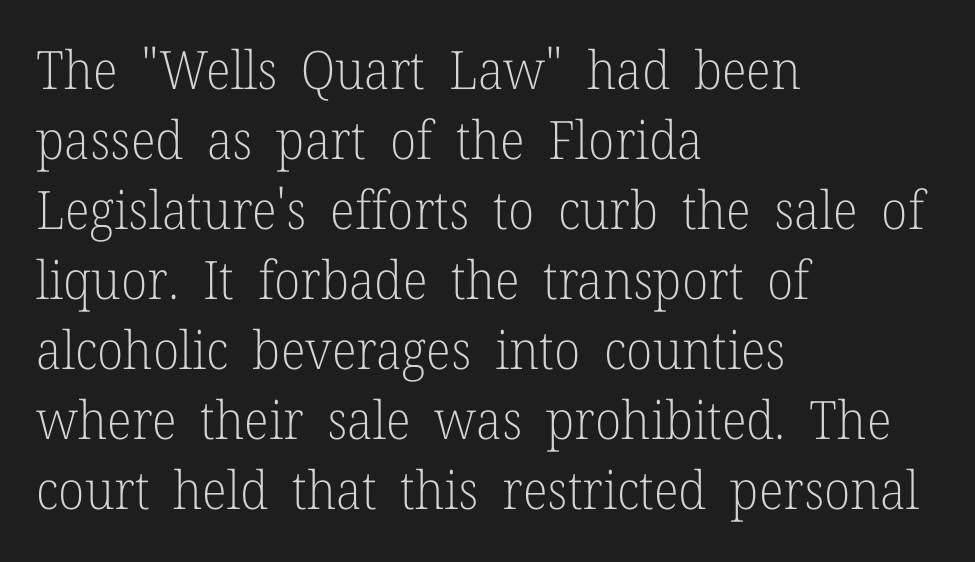
The image shows 53 px light serif type, upright; set left-aligned, normal line spacing (1.32x), normal letter spacing, not underlined; low stroke contrast and a medium x-height.
